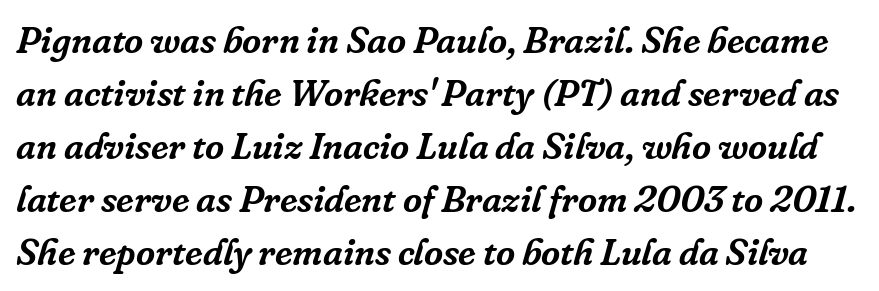
Spacing verdict: proportional, widths tailored to each character. The designer left line spacing at the default. The gaps between neighbouring characters are ordinary and unremarkable. Rendered with sloped, italic letterforms.
